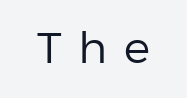
Regarding serifs, this sample does without them. What stands out about the letter spacing? Its width — letters are far apart. No word sits above an underline. Unlike italic type, these characters show no tilt at all. Summary of weight: not heavy and not bold. The face used here is proportionally spaced, like ordinary book or web type.
